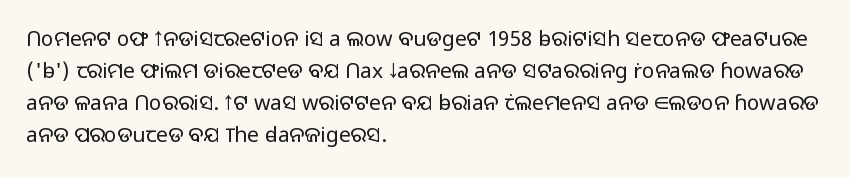
Q: Is the text bold? A: No.
Q: Is the text italic (slanted)? A: No, it is upright.
Q: Is the text underlined? A: No.
Q: How is the paragraph aligned? A: Left-aligned.
Q: Is the spacing between letters normal or unusually wide? A: Normal.
Q: Is the spacing between lines tight, normal or loose? A: Normal.
